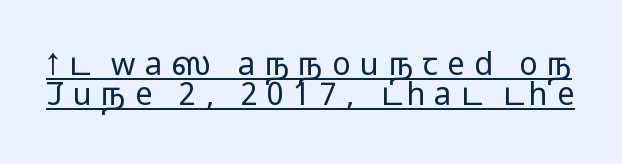
{"serif": "no", "italic": "no", "bold": "no", "weight": "light", "width": "wide", "stroke_contrast": "low", "x_height": "medium", "monospaced": "no", "underline": "yes", "line_spacing": "tight", "line_spacing_ratio": 0.96, "letter_spacing": "wide", "letter_spacing_em": 0.3, "glyph_px": 31}
